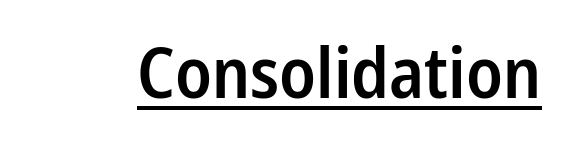
The image shows 70 px semibold, condensed sans-serif type, upright; set normal letter spacing, underlined; low stroke contrast and a medium x-height.
